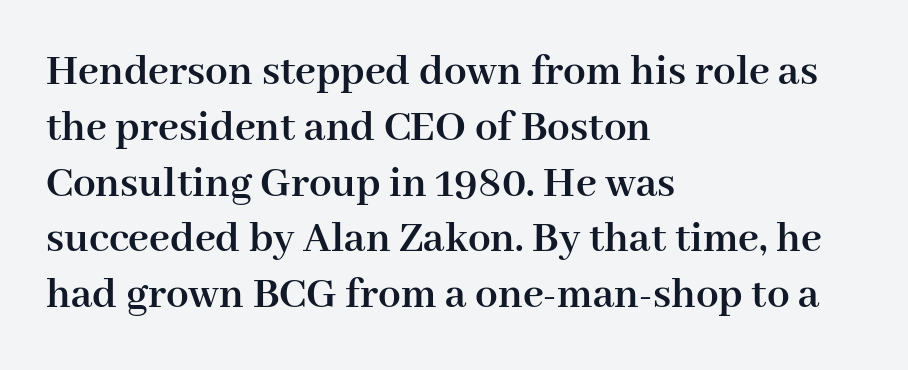
The type sits square on the baseline with zero lean. Tracking value appears to be zero — textbook default spacing. The type family on display is of the serif kind. All the whitespace from short lines collects on the right. Is this a fixed-width face? No — the glyphs have proportional, varying widths. Underline: absent.
